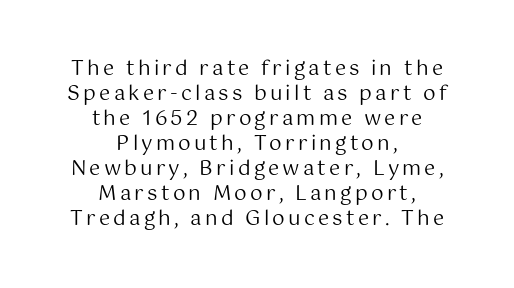
Q: Is the text bold? A: No.
Q: Is the text italic (slanted)? A: No, it is upright.
Q: Is the text underlined? A: No.
Q: How is the paragraph aligned? A: Centered.
Q: Is the spacing between lines tight, normal or loose? A: Normal.
